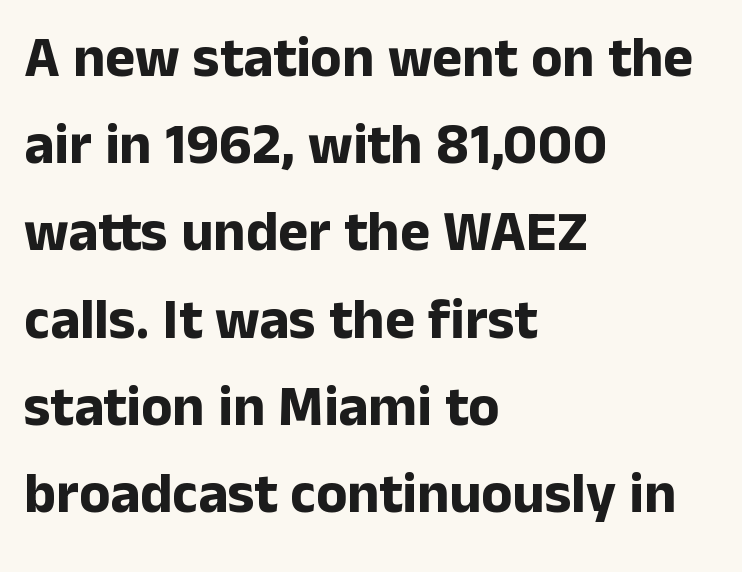
Q: Is the text bold? A: Yes.
Q: Is the text italic (slanted)? A: No, it is upright.
Q: Is the typeface a serif or a sans-serif typeface? A: Sans-serif.
Q: Is the text underlined? A: No.
Q: How is the paragraph aligned? A: Left-aligned.
Q: Is the spacing between letters normal or unusually wide? A: Normal.
Q: Is the spacing between lines tight, normal or loose? A: Normal.
Q: Width (condensed, normal, or wide)? A: Normal.
Q: Stroke contrast? A: Low.
Q: x-height? A: Medium.
Q: Monospaced? A: No.
